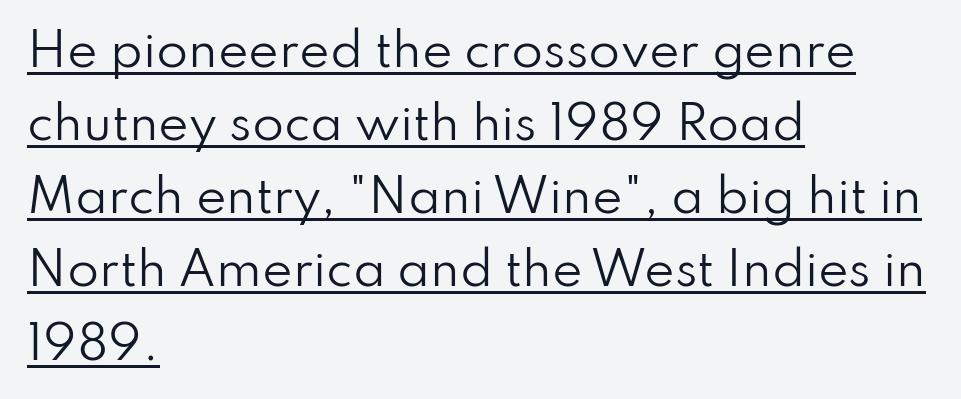
{"serif": "no", "italic": "no", "bold": "no", "weight": "regular", "width": "normal", "stroke_contrast": "low", "x_height": "small", "monospaced": "no", "underline": "yes", "align": "left", "line_spacing": "normal", "line_spacing_ratio": 1.59, "letter_spacing": "normal", "letter_spacing_em": 0.0, "glyph_px": 46}
